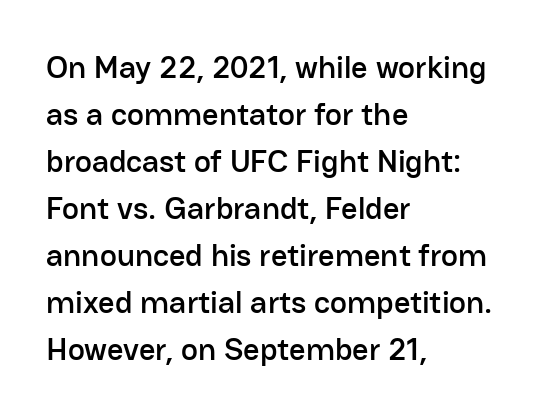
The image shows 32 px sans-serif type, upright; set left-aligned, normal line spacing (1.47x), normal letter spacing, not underlined; low stroke contrast and a medium x-height.
